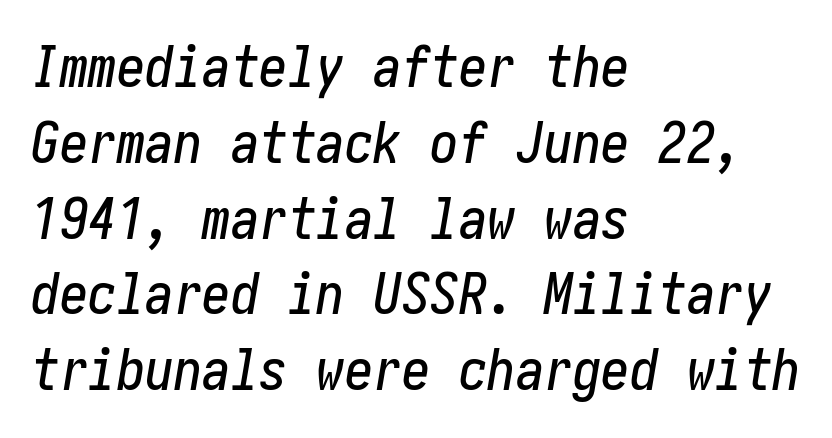
The gaps between neighbouring characters are ordinary and unremarkable. Italic: yes, the glyphs are oblique. The zone under the glyphs is completely vacant. Is the block centered? No — it sits flush against the left margin. What's the leading like? Ordinary, nothing unusual.
